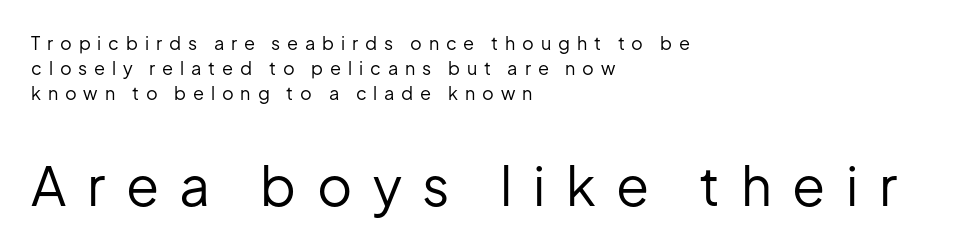
Q: Is the text bold? A: No.
Q: Is the text italic (slanted)? A: No, it is upright.
Q: Is the typeface a serif or a sans-serif typeface? A: Sans-serif.
Q: Is the text underlined? A: No.
Q: How is the paragraph aligned? A: Left-aligned.
Q: Is the spacing between letters normal or unusually wide? A: Unusually wide.
Q: Is the spacing between lines tight, normal or loose? A: Normal.
Q: Which block of text is set in a larger size, the first (top) or the second (bottom)? A: The second (bottom) one.
Q: Width (condensed, normal, or wide)? A: Normal.
Q: Stroke contrast? A: Low.
Q: x-height? A: Medium.
Q: Monospaced? A: No.
